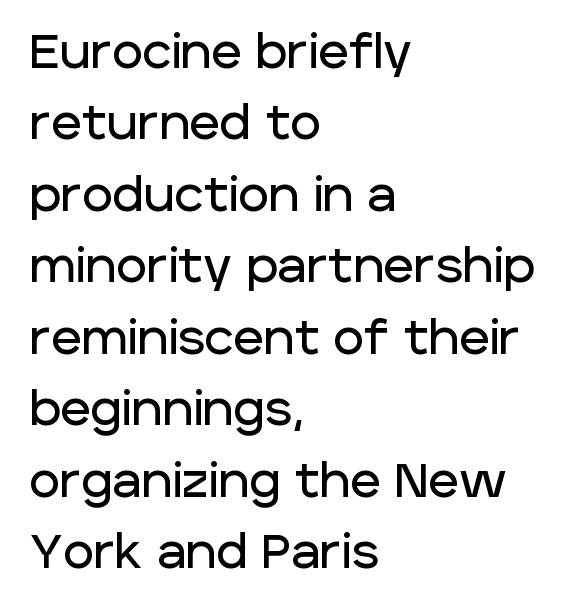
{"serif": "no", "italic": "no", "width": "normal", "stroke_contrast": "low", "x_height": "large", "monospaced": "no", "underline": "no", "align": "left", "line_spacing": "normal", "line_spacing_ratio": 1.52, "letter_spacing": "normal", "letter_spacing_em": 0.0, "glyph_px": 47}
